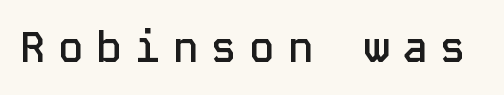
{"serif": "no", "italic": "no", "bold": "semi", "weight": "semibold", "width": "normal", "stroke_contrast": "low", "x_height": "medium", "monospaced": "yes", "underline": "no", "letter_spacing": "wide", "letter_spacing_em": 0.31, "glyph_px": 42}
